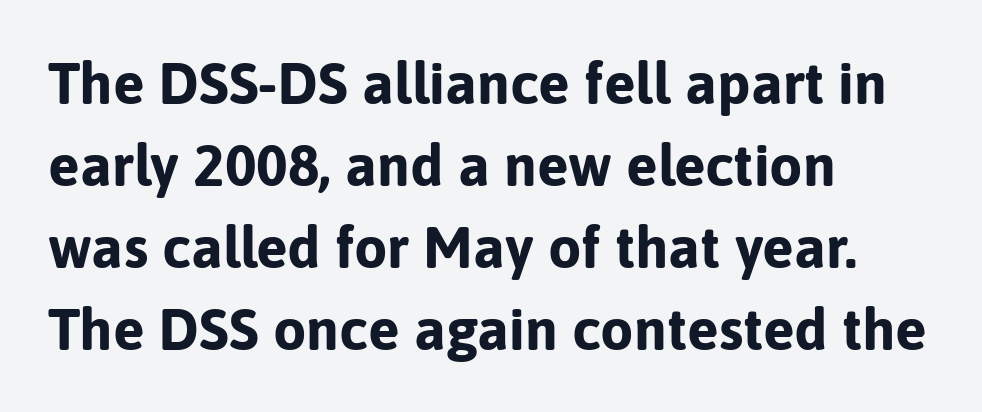
{"serif": "no", "italic": "no", "bold": "yes", "weight": "bold", "width": "normal", "stroke_contrast": "low", "x_height": "medium", "monospaced": "no", "underline": "no", "align": "left", "line_spacing": "normal", "line_spacing_ratio": 1.39, "letter_spacing": "normal", "letter_spacing_em": 0.0, "glyph_px": 59}
